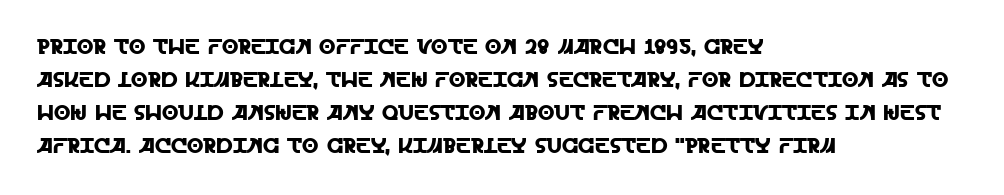
The image shows 21 px text type, upright; set left-aligned, normal line spacing (1.57x), normal letter spacing, not underlined.
